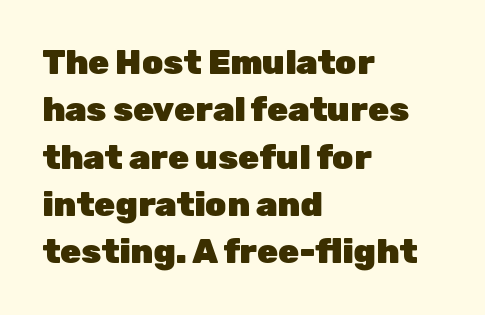
{"serif": "no", "italic": "no", "bold": "yes", "weight": "heavy", "width": "normal", "stroke_contrast": "low", "x_height": "medium", "monospaced": "no", "underline": "no", "align": "left", "line_spacing": "normal", "line_spacing_ratio": 1.39, "letter_spacing": "normal", "letter_spacing_em": 0.0, "glyph_px": 34}
